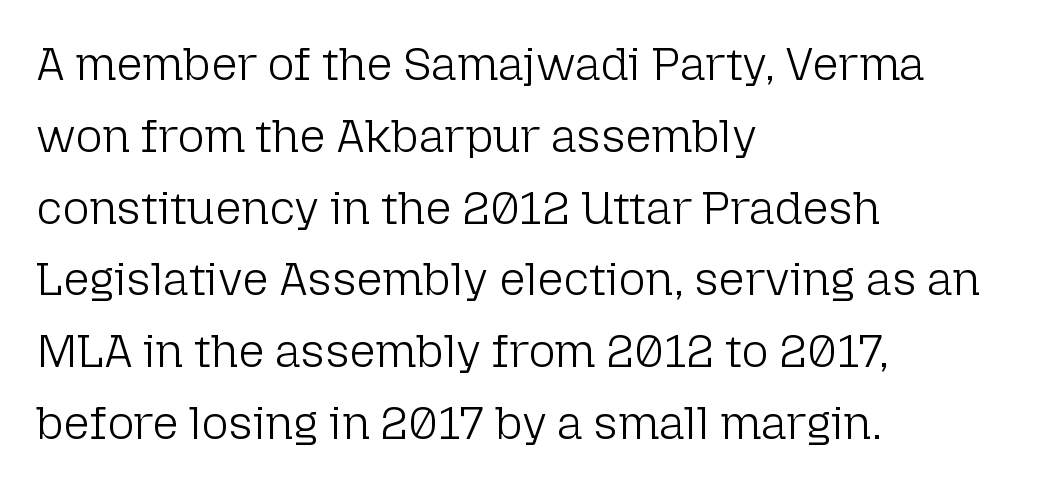
Q: Is the text bold? A: No.
Q: Is the text italic (slanted)? A: No, it is upright.
Q: Is the typeface a serif or a sans-serif typeface? A: Sans-serif.
Q: Is the text underlined? A: No.
Q: How is the paragraph aligned? A: Left-aligned.
Q: Is the spacing between letters normal or unusually wide? A: Normal.
Q: Is the spacing between lines tight, normal or loose? A: Normal.
Q: Width (condensed, normal, or wide)? A: Normal.
Q: Stroke contrast? A: Low.
Q: x-height? A: Medium.
Q: Monospaced? A: No.
